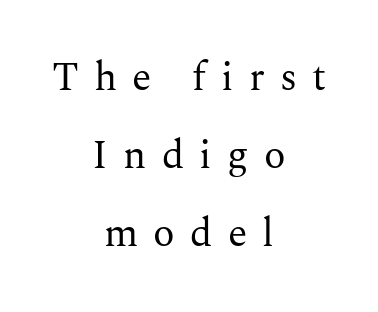
{"serif": "yes", "italic": "no", "bold": "no", "weight": "regular", "width": "normal", "stroke_contrast": "medium", "x_height": "medium", "monospaced": "no", "underline": "no", "align": "center", "line_spacing": "loose", "line_spacing_ratio": 1.95, "letter_spacing": "wide", "letter_spacing_em": 0.38, "glyph_px": 40}
